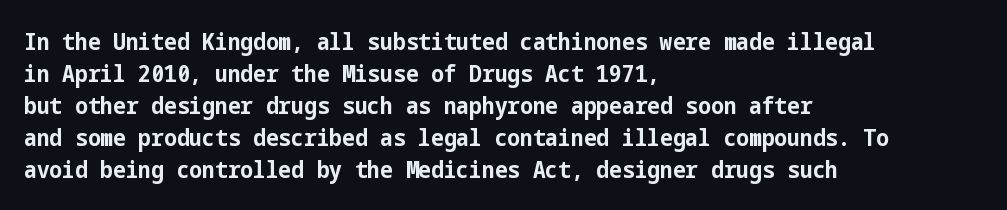
Q: Is the text bold? A: Yes.
Q: Is the text italic (slanted)? A: No, it is upright.
Q: Is the text underlined? A: No.
Q: How is the paragraph aligned? A: Left-aligned.
Q: Is the spacing between letters normal or unusually wide? A: Normal.
Q: Is the spacing between lines tight, normal or loose? A: Normal.
